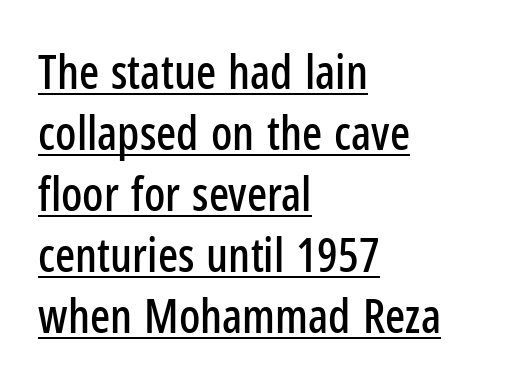
The rag falls on the right side of this text block. Serif or sans? Sans — the stroke terminals are bare. Each word holds together tightly as a unit, with standard inter-letter gaps. Baseline-to-baseline distance is the conventional proportion of letter height. This sample has the flowing, uneven cadence of proportional lettering.
